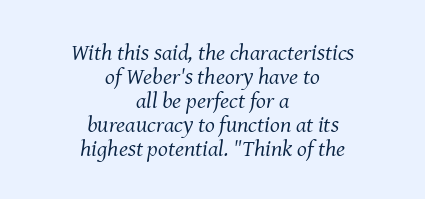
The image shows 23 px text type, italic (leaning right); set centered, tight line spacing (1.04x), normal letter spacing, not underlined.
